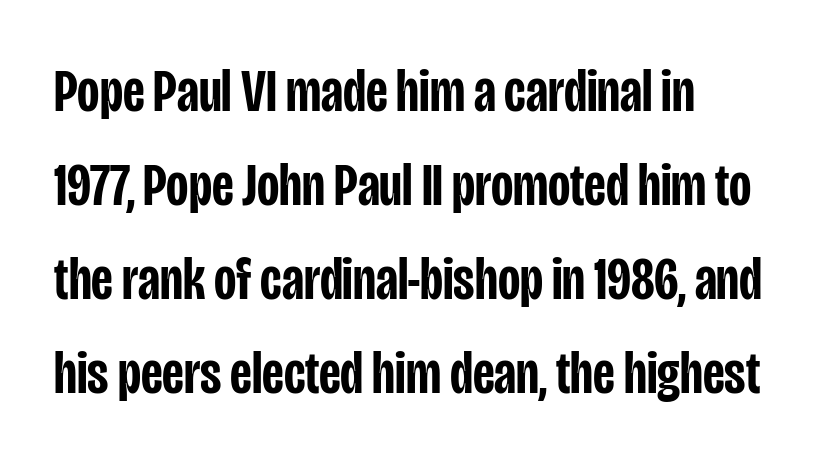
{"serif": "no", "italic": "no", "bold": "semi", "weight": "semibold", "width": "condensed", "stroke_contrast": "low", "x_height": "large", "monospaced": "no", "underline": "no", "align": "left", "line_spacing": "normal", "line_spacing_ratio": 1.54, "letter_spacing": "normal", "letter_spacing_em": 0.0, "glyph_px": 61}
